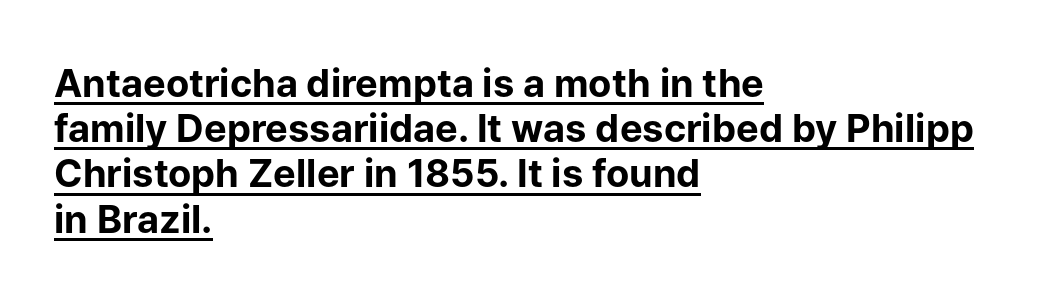
The image shows 38 px bold sans-serif type, upright; set left-aligned, line spacing 1.19x, normal letter spacing, underlined; low stroke contrast and a medium x-height.
